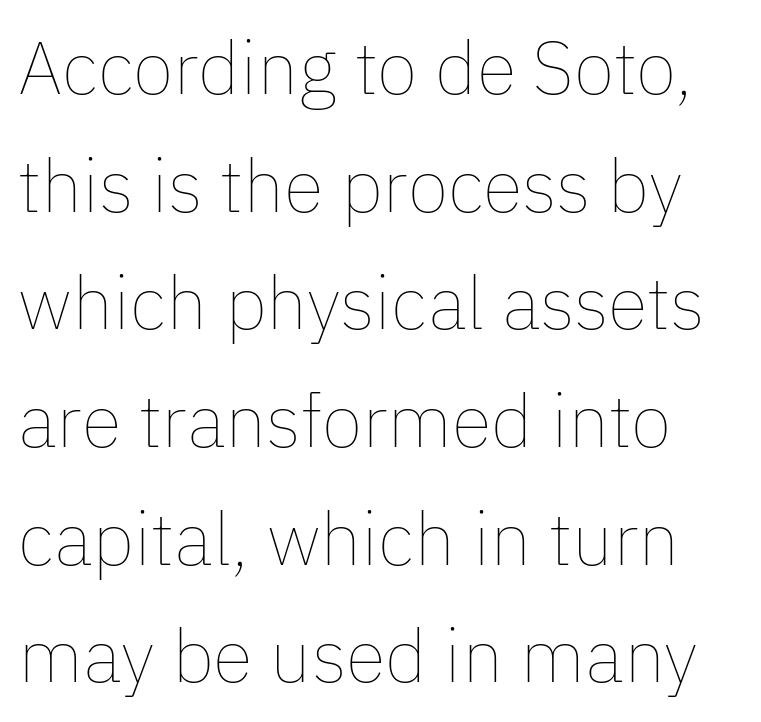
{"italic": "no", "bold": "no", "weight": "thin", "width": "normal", "stroke_contrast": "low", "x_height": "medium", "monospaced": "no", "underline": "no", "line_spacing": "normal", "line_spacing_ratio": 1.59, "letter_spacing": "normal", "letter_spacing_em": 0.0, "glyph_px": 74}
